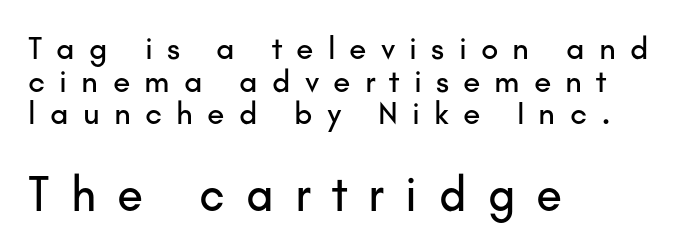
{"serif": "no", "italic": "no", "width": "normal", "stroke_contrast": "low", "x_height": "small", "monospaced": "no", "underline": "no", "align": "left", "line_spacing": "tight", "line_spacing_ratio": 1.02, "letter_spacing": "wide", "letter_spacing_em": 0.44, "larger_block": "second", "size_ratio": 1.5, "glyph_px": 48}
